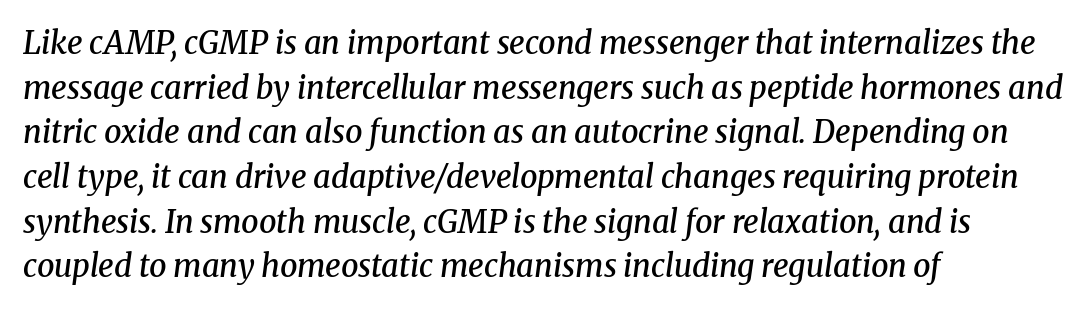
Proportional: the letters do not fall into vertical columns. Visually the block forms a straight wall on the left and a jagged coastline on the right. Does the type have serifs? Yes, each stem ends in a small foot. Summary of weight: moderately heavy, a semibold.
